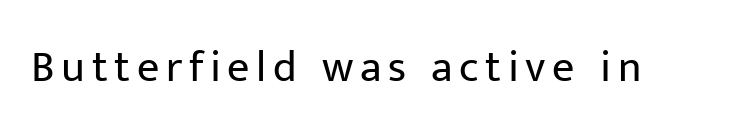
Serifs: no, the terminals of the letterforms are clean. The letters stand upright; this is a roman face. The letters advance in unequal steps, a hallmark of proportional type. Any mark beneath the type? The region is blank.
